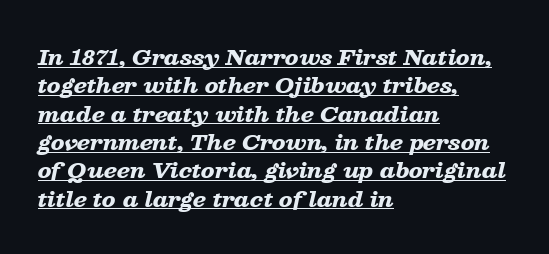
Regarding leading, the lines here are spaced in the standard way. Thick stems and heavy bowls — unmistakably bold. The face used here is rendered with its standard letterfit. Left-aligned paragraph, ragged on the right. There's an unmistakable incline to the writing here. Is there an underline? Yes — a line sits under the letters.
